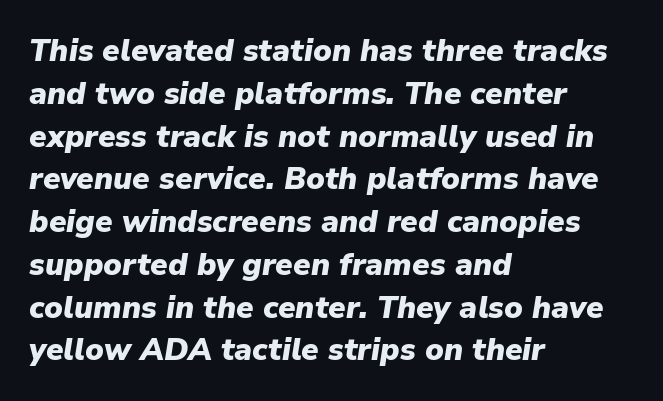
Typographic density is high because the face is bold. The lines are quadded left. An italicized treatment has been applied to the whole sample. The vertical gap from one line to the next is medium.
